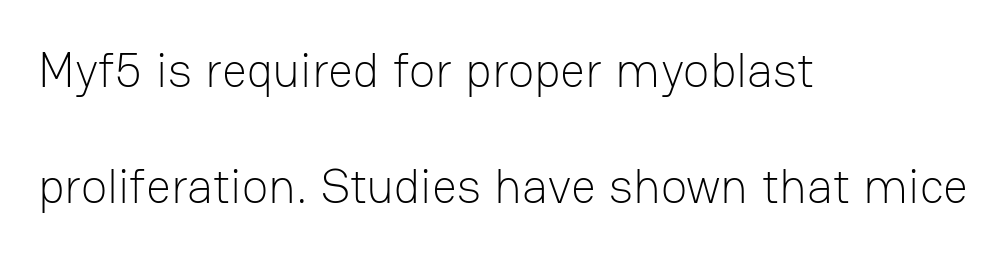
{"serif": "no", "italic": "no", "bold": "no", "weight": "light", "width": "normal", "stroke_contrast": "low", "x_height": "medium", "monospaced": "no", "underline": "no", "align": "left", "line_spacing": "loose", "line_spacing_ratio": 2.37, "letter_spacing": "normal", "letter_spacing_em": 0.0, "glyph_px": 49}
